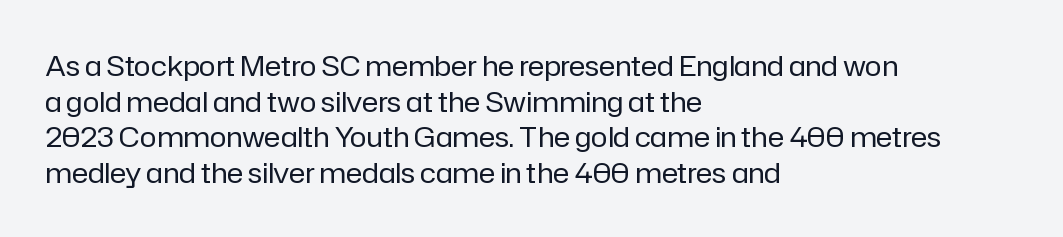
The image shows 28 px regular-weight sans-serif type, upright; set left-aligned, normal line spacing (1.27x), normal letter spacing, not underlined; low stroke contrast and a medium x-height.
